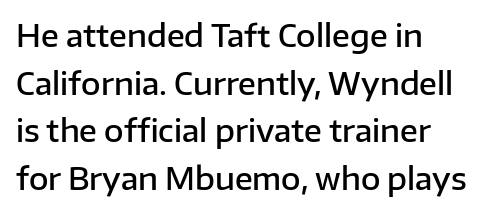
Q: Is the text bold? A: Semi-bold.
Q: Is the text italic (slanted)? A: No, it is upright.
Q: Is the typeface a serif or a sans-serif typeface? A: Sans-serif.
Q: Is the text underlined? A: No.
Q: Is the spacing between letters normal or unusually wide? A: Normal.
Q: Is the spacing between lines tight, normal or loose? A: Normal.
Q: Width (condensed, normal, or wide)? A: Normal.
Q: Stroke contrast? A: Low.
Q: x-height? A: Medium.
Q: Monospaced? A: No.
